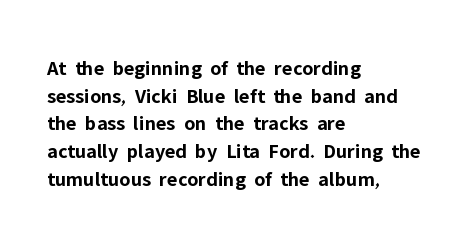
{"italic": "no", "bold": "yes", "underline": "no", "align": "left", "line_spacing": "normal", "line_spacing_ratio": 1.32, "letter_spacing": "normal", "letter_spacing_em": 0.0, "glyph_px": 21}
